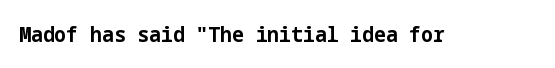
The image shows 21 px bold type, upright; set normal letter spacing, not underlined.
